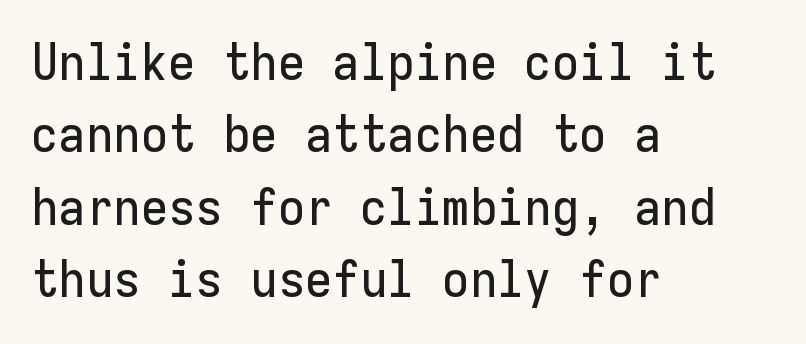
The image shows 50 px sans-serif type, upright, monospaced; set left-aligned, normal line spacing (1.45x), normal letter spacing, not underlined; low stroke contrast and a medium x-height.
